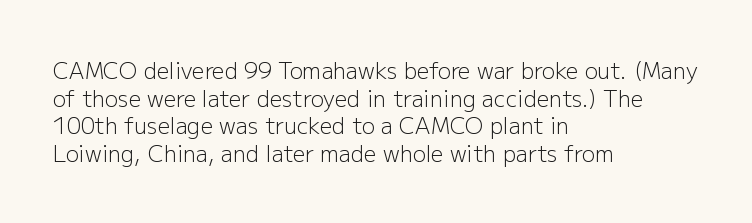
The image shows 22 px text type, upright; set left-aligned, normal line spacing (1.26x), normal letter spacing, not underlined.
